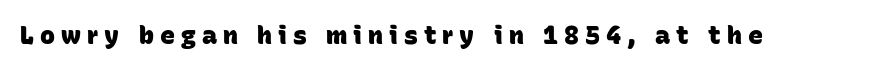
Short note: letters widely spaced. The area under the type is left untouched. Plenty of ink on the page — the face is bold.
